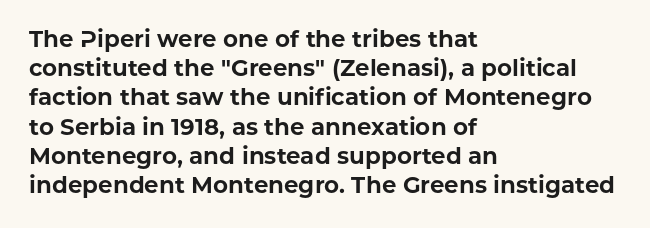
Is the block centered? No — it sits flush against the left margin. Strong, thick strokes mark this as bold type. Plain, unruled lines of type. Nothing unusual about the tracking: characters are spaced as the font intends. When letters stand straight like this, we call the style roman or upright. One glance says typical: line gaps are just what's usual.
